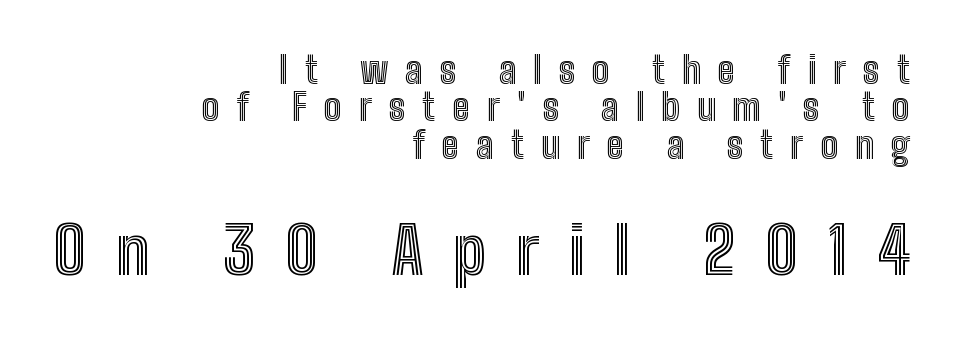
{"italic": "no", "width": "condensed", "x_height": "medium", "monospaced": "no", "underline": "no", "align": "right", "line_spacing": "tight", "line_spacing_ratio": 1.01, "letter_spacing": "wide", "letter_spacing_em": 0.46, "larger_block": "second", "size_ratio": 1.76, "glyph_px": 65}
